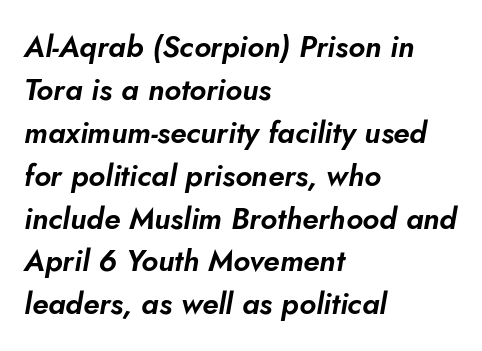
The image shows 30 px text type, italic (leaning right); set left-aligned, normal line spacing (1.43x), normal letter spacing, not underlined; low stroke contrast and a small x-height.
